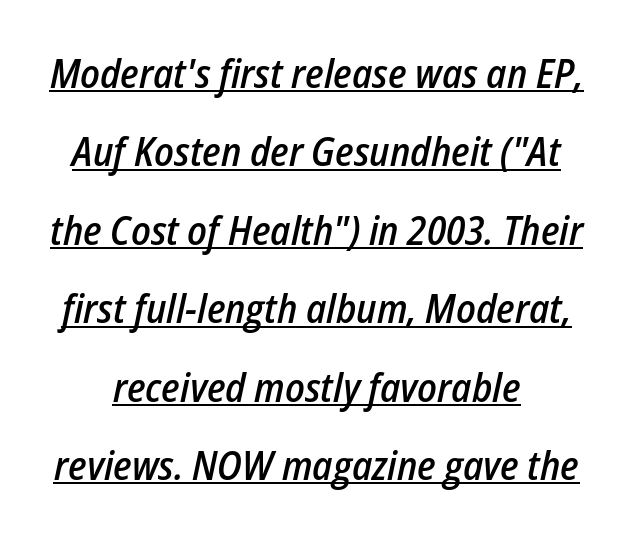
The image shows 40 px semibold, condensed type, italic (leaning right); set centered, loose line spacing (1.96x), normal letter spacing, underlined; low stroke contrast and a medium x-height.
